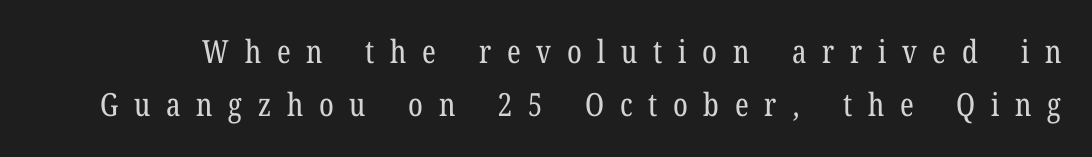
{"serif": "yes", "italic": "no", "bold": "no", "weight": "regular", "width": "condensed", "stroke_contrast": "low", "x_height": "medium", "monospaced": "no", "underline": "no", "line_spacing": "normal", "line_spacing_ratio": 1.65, "letter_spacing": "wide", "letter_spacing_em": 0.49, "glyph_px": 32}
